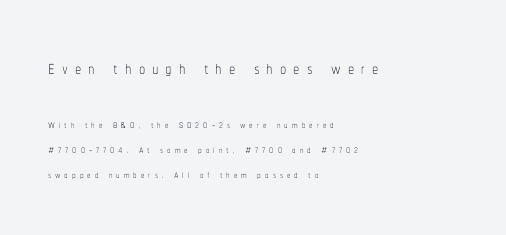
These lines were composed using upright roman letters. Anything drawn beneath the words? Only blank space. The face used here appears at its bigger size in the upper chunk. Words appear elongated and porous because spacing is wide. Stroke mass is kept to a normal reading level or below. The typesetter chose a ragged-right arrangement here.
